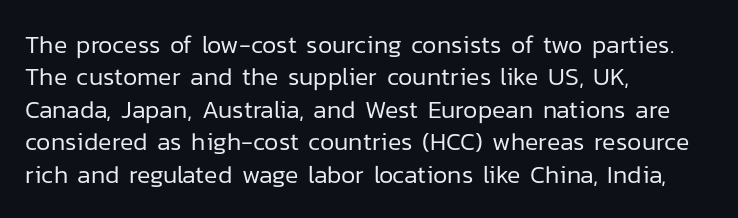
{"italic": "no", "bold": "no", "underline": "no", "align": "left", "line_spacing": "normal", "line_spacing_ratio": 1.3, "letter_spacing": "normal", "letter_spacing_em": 0.0, "glyph_px": 25}
